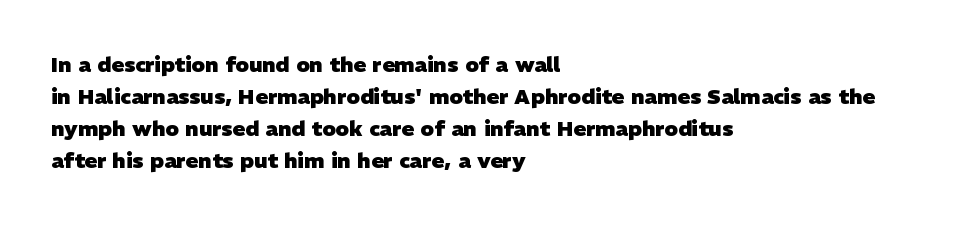
The string is rendered with underlining switched off. What stands out about the letter spacing? Nothing — it is the standard amount. I'd describe the lettering as bold — thick and assertive. What's the leading like? Ordinary, nothing unusual. This rendering uses left alignment, leaving the right contour irregular.
